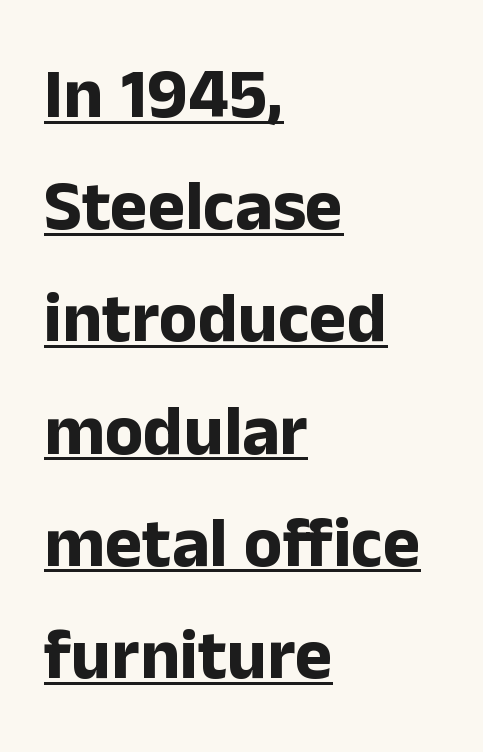
Q: Is the text bold? A: Yes.
Q: Is the text italic (slanted)? A: No, it is upright.
Q: Is the typeface a serif or a sans-serif typeface? A: Sans-serif.
Q: Is the text underlined? A: Yes.
Q: How is the paragraph aligned? A: Left-aligned.
Q: Is the spacing between letters normal or unusually wide? A: Normal.
Q: Is the spacing between lines tight, normal or loose? A: Normal.
Q: Width (condensed, normal, or wide)? A: Normal.
Q: Stroke contrast? A: Low.
Q: x-height? A: Medium.
Q: Monospaced? A: No.
